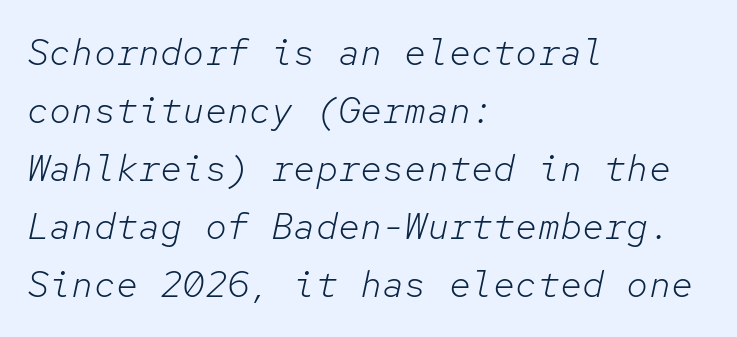
The image shows 37 px light type, italic (leaning right), monospaced; set left-aligned, normal line spacing (1.57x), normal letter spacing, not underlined; low stroke contrast and a medium x-height.
